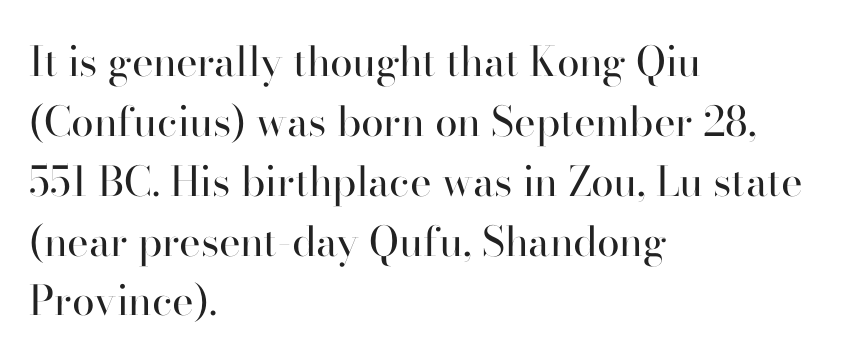
The image shows 41 px regular-weight serif type, upright; set left-aligned, normal line spacing (1.46x), normal letter spacing, not underlined; high stroke contrast and a small x-height.
